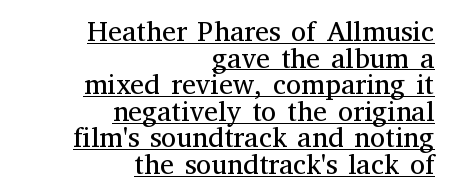
Q: Is the text bold? A: No.
Q: Is the text italic (slanted)? A: No, it is upright.
Q: Is the typeface a serif or a sans-serif typeface? A: Serif.
Q: Is the text underlined? A: Yes.
Q: How is the paragraph aligned? A: Right-aligned.
Q: Is the spacing between letters normal or unusually wide? A: Normal.
Q: Is the spacing between lines tight, normal or loose? A: Tight.
Q: Width (condensed, normal, or wide)? A: Normal.
Q: Stroke contrast? A: Medium.
Q: x-height? A: Medium.
Q: Monospaced? A: No.
